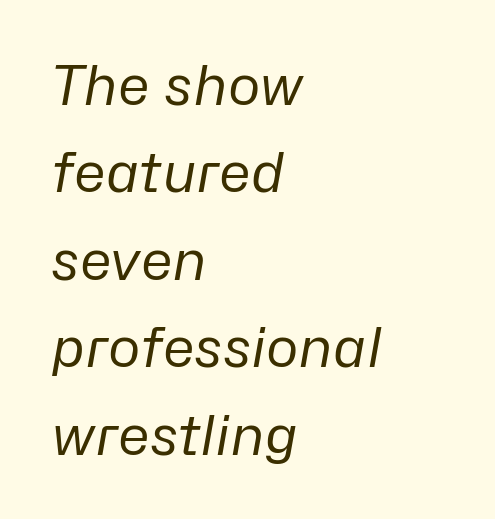
{"italic": "yes", "lean": "right", "slant_degrees": 10, "bold": "no", "weight": "regular", "width": "normal", "stroke_contrast": "low", "x_height": "medium", "monospaced": "no", "underline": "no", "align": "left", "line_spacing": "normal", "line_spacing_ratio": 1.59, "letter_spacing": "normal", "letter_spacing_em": 0.0, "glyph_px": 55}
